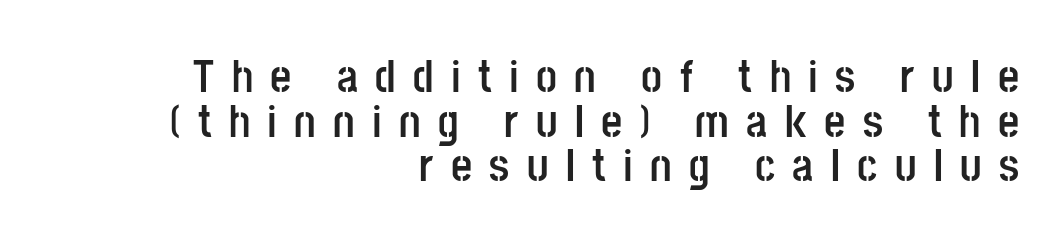
The baseline area is clear. Look at the stroke-to-counter ratio: heavy, a bold. Substantial extra tracking has been applied to these lines. You can tell it's not italic because the verticals are truly vertical. Looks like regular typesetting: each glyph gets only the width it needs. All the whitespace from short lines collects on the left.
